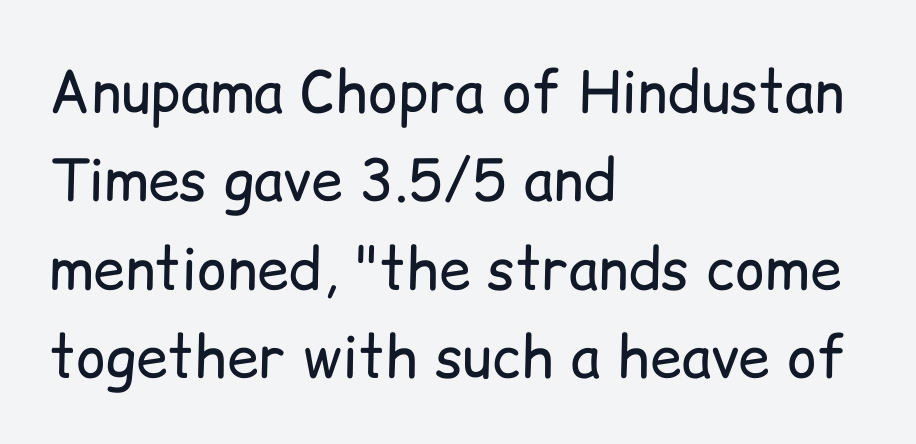
These lines are rendered in a variable-pitch font. Compared with typical paragraphs, the rows here are spaced about the same. Nothing heavy about these letters — not bold at all. These lines are composed in type without serifs. Short and long lines alike share a common starting point at left. Rule under the text: the space is simply empty.
